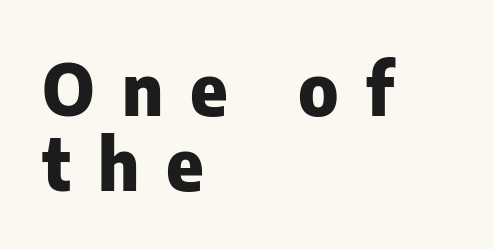
{"serif": "no", "italic": "no", "bold": "yes", "weight": "heavy", "width": "normal", "stroke_contrast": "low", "x_height": "medium", "monospaced": "no", "underline": "no", "align": "left", "line_spacing": "tight", "line_spacing_ratio": 1.05, "letter_spacing": "wide", "letter_spacing_em": 0.38, "glyph_px": 71}
